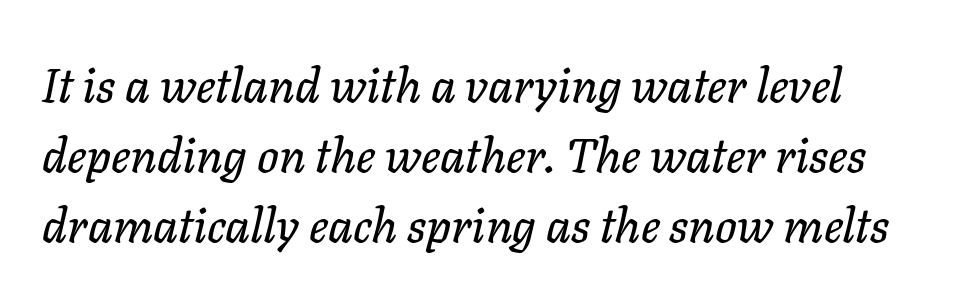
Q: Is the text italic (slanted)? A: Yes, it leans right by about 11 degrees.
Q: Is the text underlined? A: No.
Q: How is the paragraph aligned? A: Left-aligned.
Q: Is the spacing between letters normal or unusually wide? A: Normal.
Q: Is the spacing between lines tight, normal or loose? A: Normal.
Q: Width (condensed, normal, or wide)? A: Normal.
Q: Stroke contrast? A: Low.
Q: x-height? A: Medium.
Q: Monospaced? A: No.
